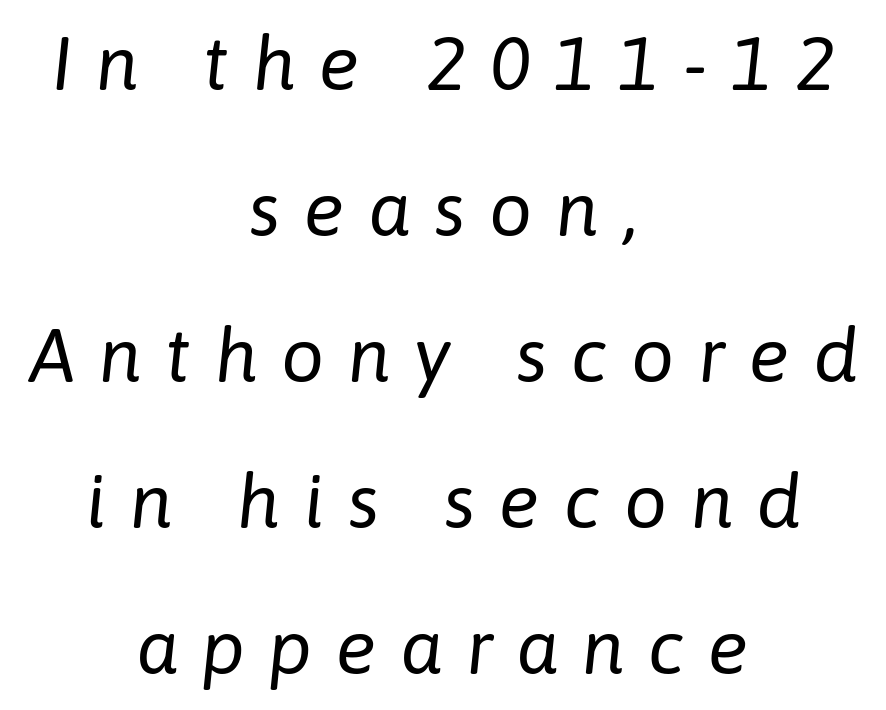
{"italic": "yes", "lean": "right", "slant_degrees": 6, "bold": "no", "weight": "regular", "width": "normal", "stroke_contrast": "low", "x_height": "medium", "monospaced": "no", "underline": "no", "align": "center", "line_spacing": "loose", "line_spacing_ratio": 1.92, "letter_spacing": "wide", "letter_spacing_em": 0.31, "glyph_px": 76}
